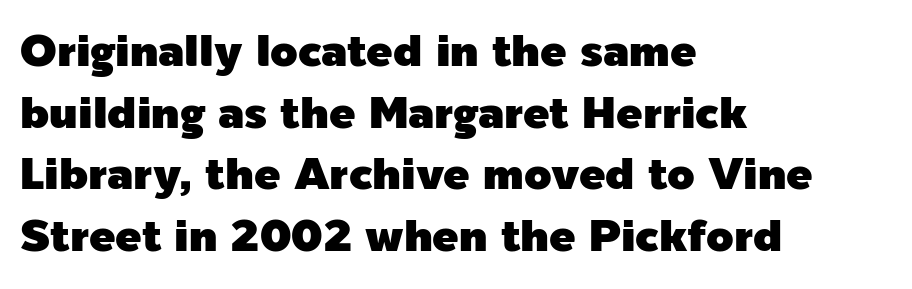
The lines sit at an ordinary, default distance from one another. Does the type have serifs? No, each stem ends abruptly. Layout note: lines flush left. Unlike italic type, these characters show no tilt at all. Plain, unruled lines of type.
